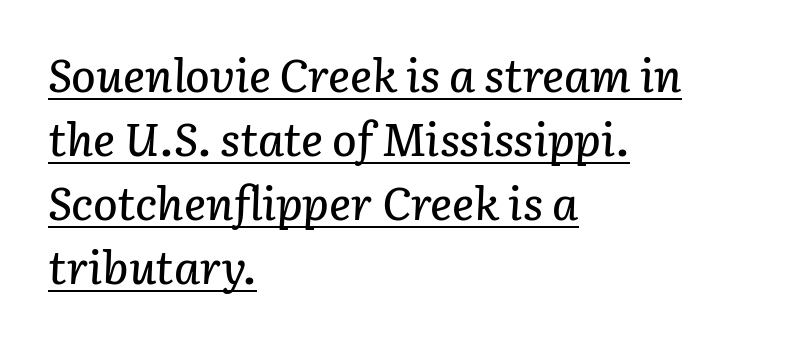
Q: Is the text italic (slanted)? A: Yes, it leans right by about 3 degrees.
Q: Is the text underlined? A: Yes.
Q: How is the paragraph aligned? A: Left-aligned.
Q: Is the spacing between letters normal or unusually wide? A: Normal.
Q: Is the spacing between lines tight, normal or loose? A: Normal.
Q: Width (condensed, normal, or wide)? A: Normal.
Q: Stroke contrast? A: Low.
Q: x-height? A: Medium.
Q: Monospaced? A: No.
